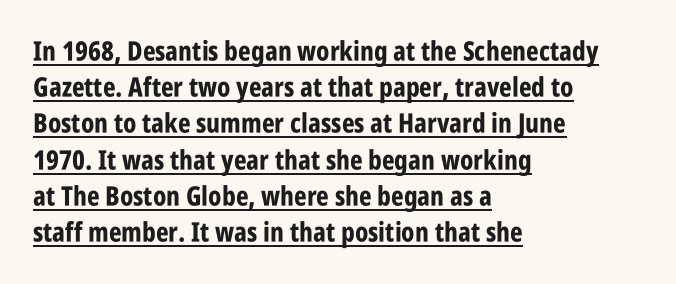
{"italic": "no", "bold": "yes", "underline": "yes", "align": "left", "line_spacing": "normal", "line_spacing_ratio": 1.34, "letter_spacing": "normal", "letter_spacing_em": 0.0, "glyph_px": 27}
